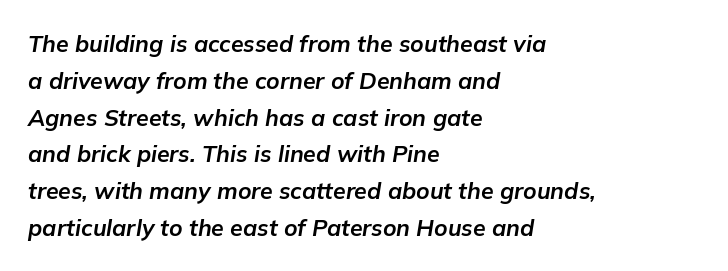
Q: Is the text bold? A: Yes.
Q: Is the text italic (slanted)? A: Yes, it leans right by about 9 degrees.
Q: Is the text underlined? A: No.
Q: How is the paragraph aligned? A: Left-aligned.
Q: Is the spacing between letters normal or unusually wide? A: Normal.
Q: Is the spacing between lines tight, normal or loose? A: Normal.
